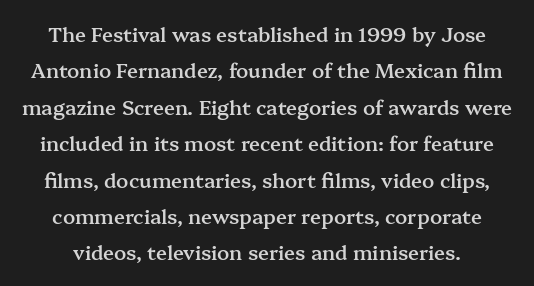
The image shows 20 px text type, upright; set line spacing 1.82x, normal letter spacing, not underlined.
